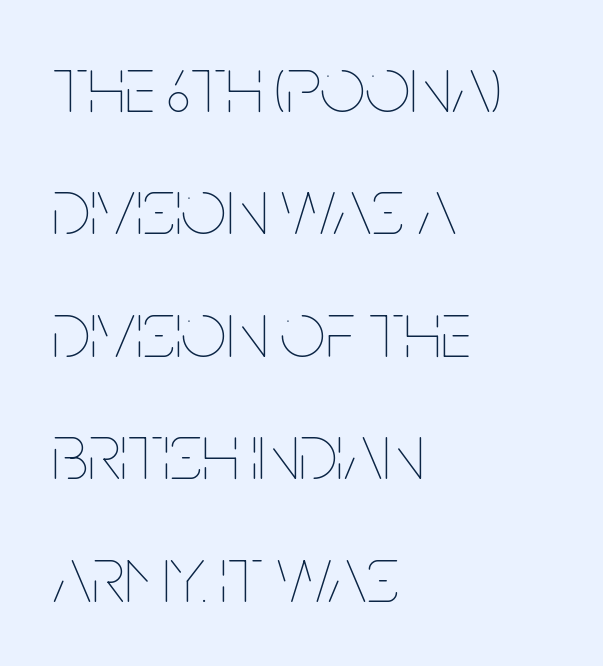
Q: Is the text bold? A: No.
Q: Is the text italic (slanted)? A: No, it is upright.
Q: Is the text underlined? A: No.
Q: How is the paragraph aligned? A: Left-aligned.
Q: Is the spacing between letters normal or unusually wide? A: Normal.
Q: Is the spacing between lines tight, normal or loose? A: Normal.
Q: Width (condensed, normal, or wide)? A: Condensed.
Q: Stroke contrast? A: Low.
Q: x-height? A: Large.
Q: Monospaced? A: No.
